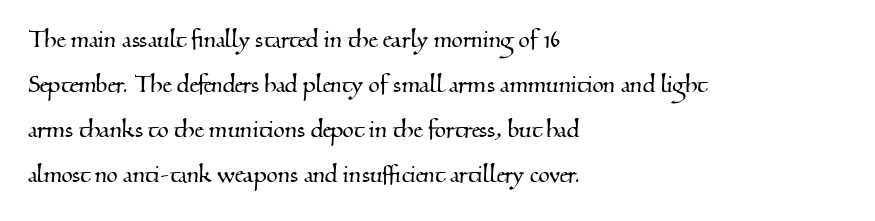
Q: Is the typeface a serif or a sans-serif typeface? A: Serif.
Q: Is the text underlined? A: No.
Q: How is the paragraph aligned? A: Left-aligned.
Q: Is the spacing between letters normal or unusually wide? A: Normal.
Q: Is the spacing between lines tight, normal or loose? A: Normal.
Q: Width (condensed, normal, or wide)? A: Normal.
Q: Stroke contrast? A: Medium.
Q: x-height? A: Small.
Q: Monospaced? A: No.
